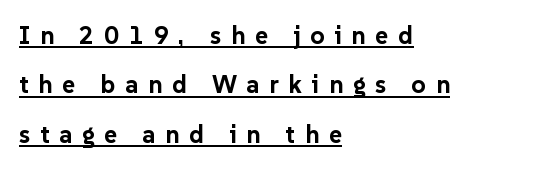
This is underlined copy, the kind a proofreader might mark for attention. The rag falls on the right side of this text block. This block would shrink considerably if given ordinary leading; it's expanded now. The lettering stays uniformly vertical, giving the passage a roman look. Its strokes are broad and dark, the hallmark of bold type.
